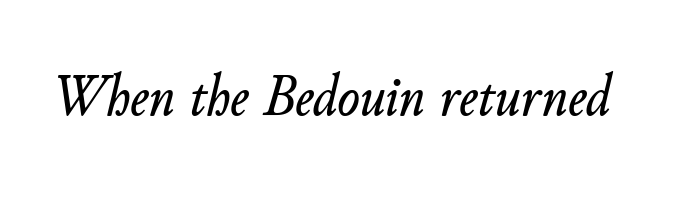
The passage shown has conventional tracking throughout. No word sits above an underline. The text carries the slant typical of an italic or oblique font. A typesetter would call this proportional, since set widths differ per character.
